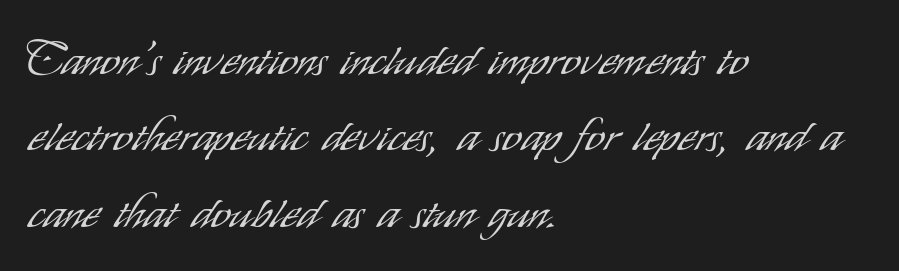
The image shows 48 px light, condensed sans-serif type; set left-aligned, normal line spacing (1.59x), normal letter spacing, not underlined; low stroke contrast and a small x-height.
